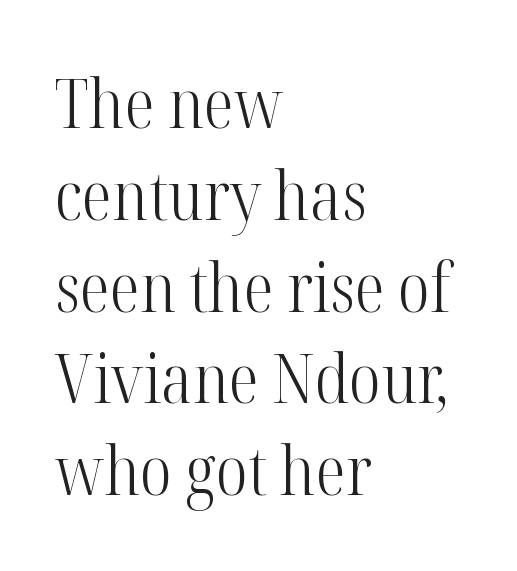
The image shows 68 px light, condensed serif type, upright; set left-aligned, normal line spacing (1.35x), normal letter spacing, not underlined; high stroke contrast and a medium x-height.
